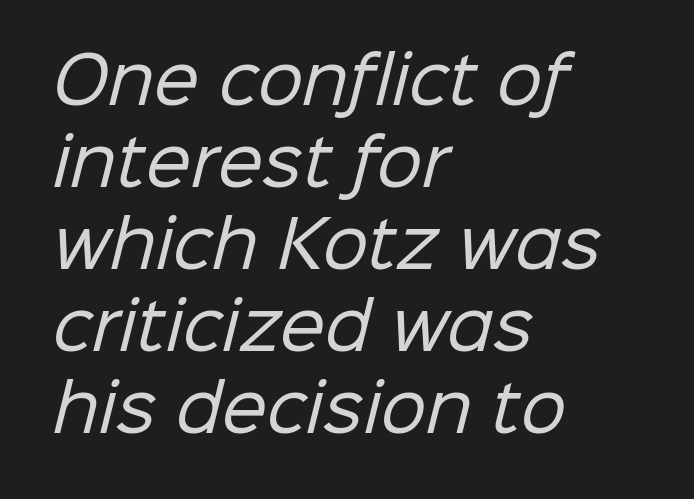
Q: Is the text bold? A: No.
Q: Is the typeface a serif or a sans-serif typeface? A: Sans-serif.
Q: Is the text underlined? A: No.
Q: How is the paragraph aligned? A: Left-aligned.
Q: Is the spacing between letters normal or unusually wide? A: Normal.
Q: Is the spacing between lines tight, normal or loose? A: Normal.
Q: Width (condensed, normal, or wide)? A: Normal.
Q: Stroke contrast? A: Low.
Q: x-height? A: Medium.
Q: Monospaced? A: No.
